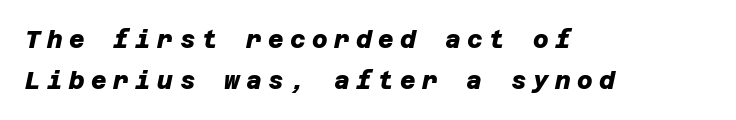
Q: Is the text bold? A: Yes.
Q: Is the text underlined? A: No.
Q: How is the paragraph aligned? A: Left-aligned.
Q: Is the spacing between letters normal or unusually wide? A: Unusually wide.
Q: Is the spacing between lines tight, normal or loose? A: Normal.
